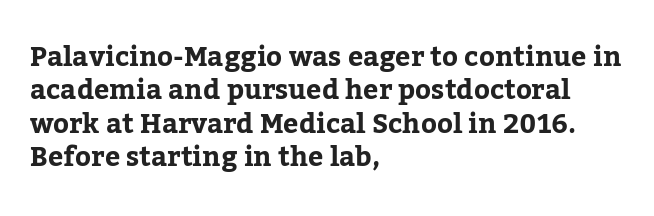
{"italic": "no", "bold": "yes", "underline": "no", "align": "left", "line_spacing_ratio": 1.24, "letter_spacing": "normal", "letter_spacing_em": 0.0, "glyph_px": 27}
